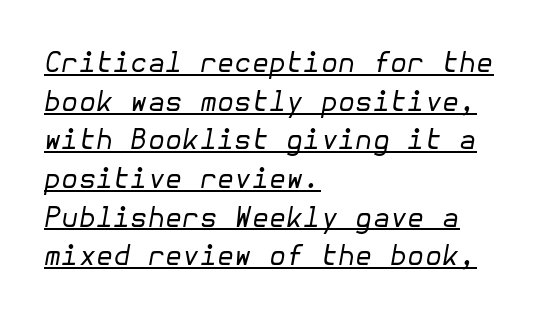
{"italic": "yes", "lean": "right", "slant_degrees": 10, "bold": "no", "weight": "regular", "width": "normal", "stroke_contrast": "low", "x_height": "medium", "underline": "yes", "align": "left", "line_spacing": "normal", "line_spacing_ratio": 1.38, "letter_spacing": "normal", "letter_spacing_em": 0.0, "glyph_px": 28}
